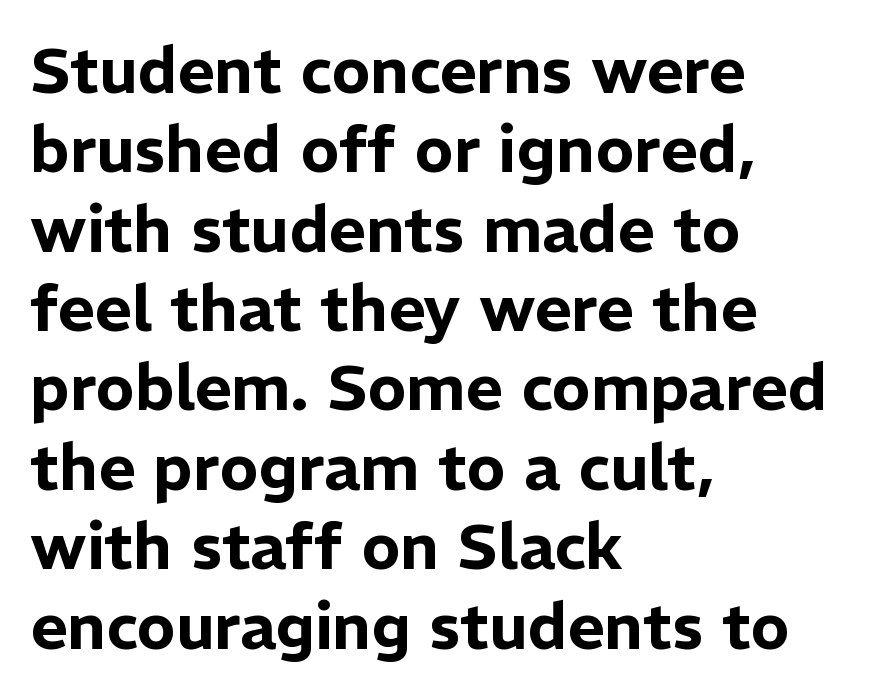
Q: Is the text italic (slanted)? A: No, it is upright.
Q: Is the typeface a serif or a sans-serif typeface? A: Sans-serif.
Q: Is the text underlined? A: No.
Q: How is the paragraph aligned? A: Left-aligned.
Q: Is the spacing between letters normal or unusually wide? A: Normal.
Q: Width (condensed, normal, or wide)? A: Normal.
Q: Stroke contrast? A: Low.
Q: x-height? A: Medium.
Q: Monospaced? A: No.
